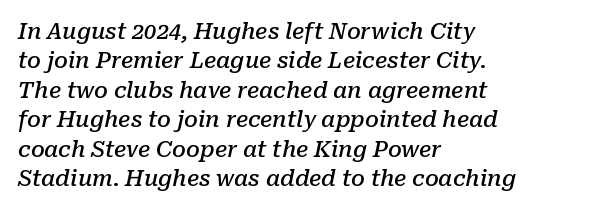
The image shows 22 px text type, italic (leaning right); set left-aligned, normal line spacing (1.34x), normal letter spacing, not underlined.
